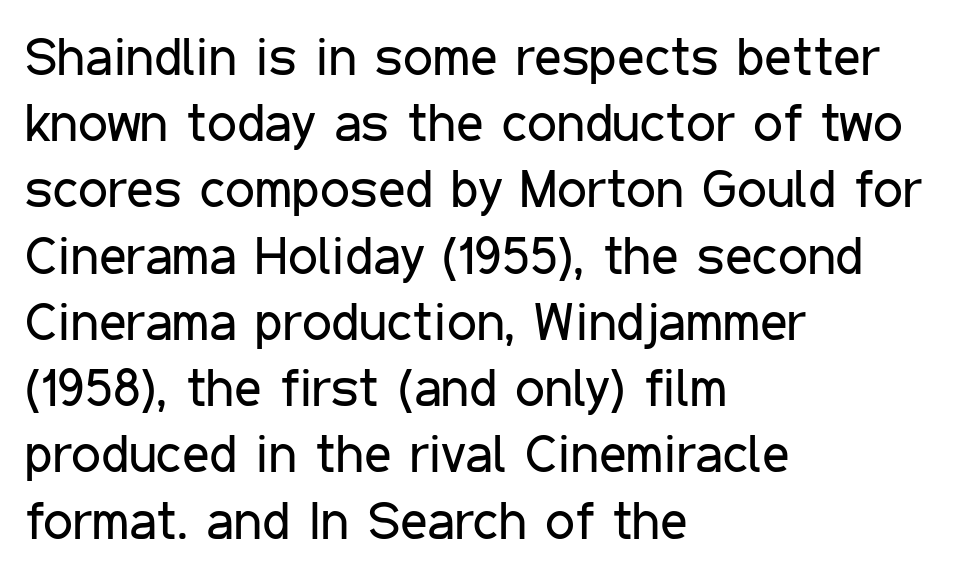
The typography opts for an upright posture over an oblique one. This reads as an unemphasized weight, regular at the heaviest. These lines are rendered in a variable-pitch font. Interline gaps are of average width in this sample. In terms of letterform style, serifs are entirely absent.
